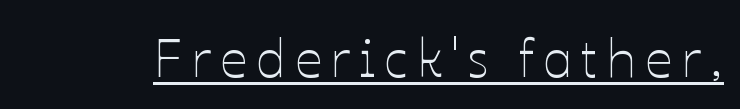
Q: Is the text bold? A: No.
Q: Is the text italic (slanted)? A: No, it is upright.
Q: Is the text underlined? A: Yes.
Q: Width (condensed, normal, or wide)? A: Normal.
Q: Stroke contrast? A: Low.
Q: x-height? A: Medium.
Q: Monospaced? A: No.
